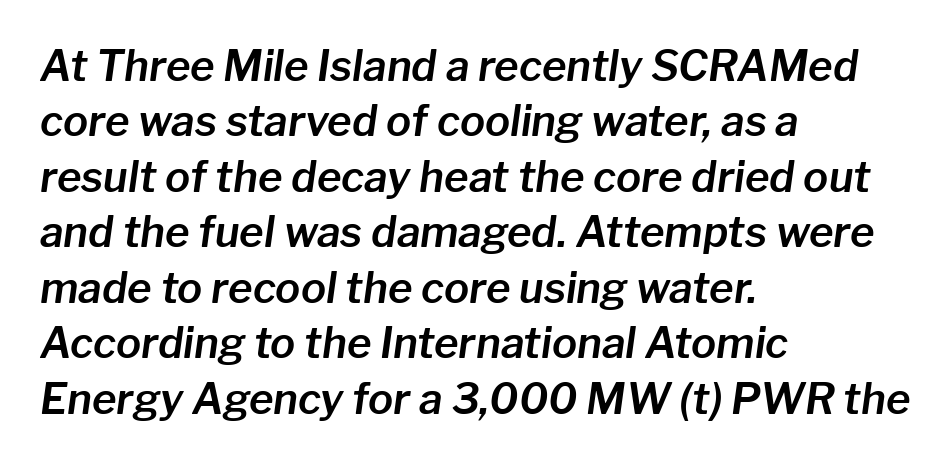
The specimen reads as italic at a glance. The leading is moderate, giving the passage an even texture. The lines are quadded left. Letter spacing: default.
